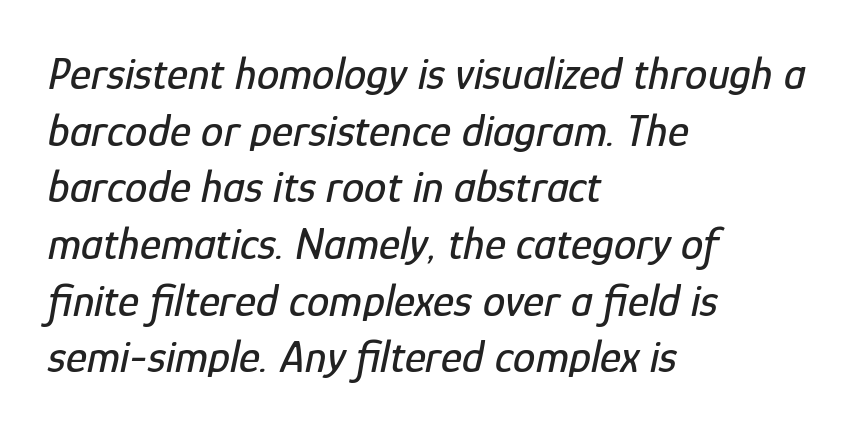
{"italic": "yes", "lean": "right", "slant_degrees": 12, "width": "condensed", "stroke_contrast": "low", "x_height": "medium", "monospaced": "no", "underline": "no", "align": "left", "line_spacing": "normal", "line_spacing_ratio": 1.26, "letter_spacing": "normal", "letter_spacing_em": 0.0, "glyph_px": 45}
